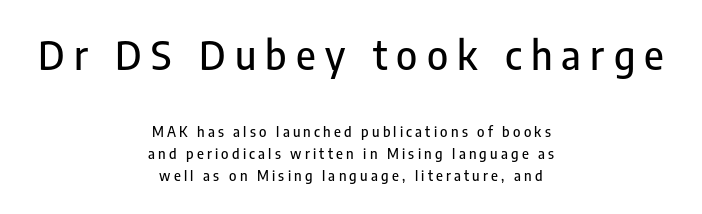
The image shows 40 px condensed sans-serif type, upright; set centered, normal line spacing (1.56x), unusually wide letter spacing (+0.23 em), not underlined; the first (top) block is 2.86x larger; low stroke contrast and a medium x-height.
